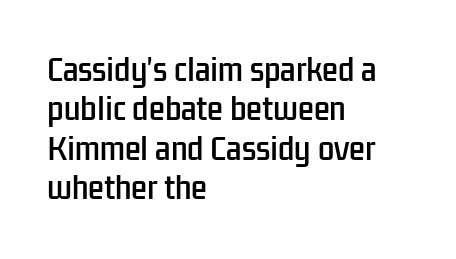
{"serif": "no", "italic": "no", "width": "condensed", "stroke_contrast": "low", "x_height": "medium", "monospaced": "no", "underline": "no", "align": "left", "line_spacing": "normal", "line_spacing_ratio": 1.36, "letter_spacing": "normal", "letter_spacing_em": 0.0, "glyph_px": 29}
